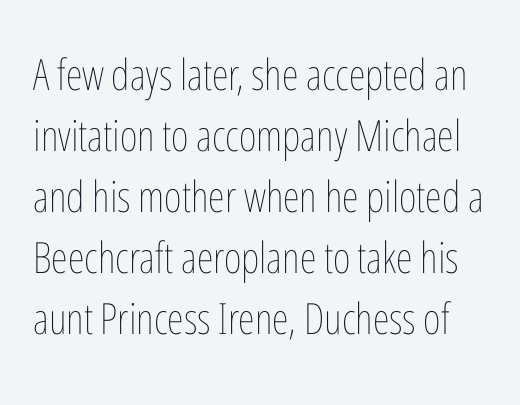
Notice how the stems are strictly vertical — no italics here. Each row of text sits above clean, open space. The designer left line spacing at the default. The passage shown has conventional tracking throughout. On a weight scale, this lands at 450 or below. A typesetter would call this proportional, since set widths differ per character.
